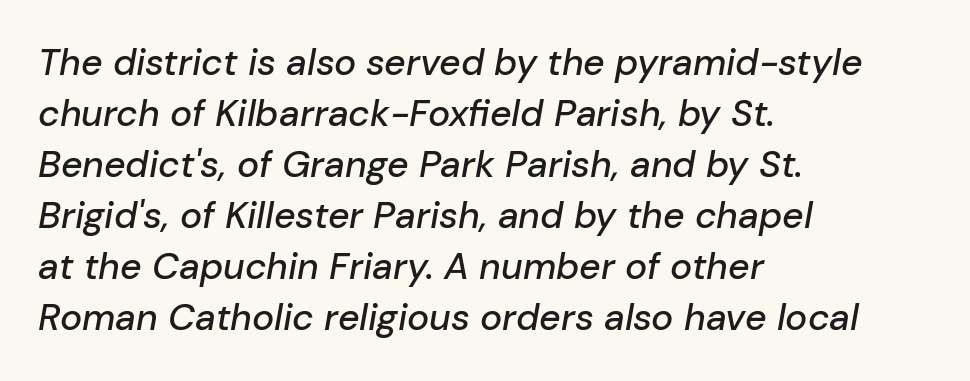
Q: Is the text italic (slanted)? A: Yes, it leans right by about 10 degrees.
Q: Is the text underlined? A: No.
Q: How is the paragraph aligned? A: Left-aligned.
Q: Is the spacing between letters normal or unusually wide? A: Normal.
Q: Is the spacing between lines tight, normal or loose? A: Normal.
Q: Width (condensed, normal, or wide)? A: Normal.
Q: Stroke contrast? A: Low.
Q: x-height? A: Medium.
Q: Monospaced? A: No.
